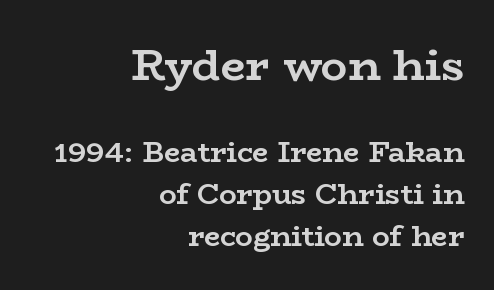
{"serif": "yes", "italic": "no", "bold": "yes", "weight": "semibold", "width": "wide", "stroke_contrast": "low", "x_height": "medium", "monospaced": "no", "underline": "no", "align": "right", "line_spacing": "normal", "line_spacing_ratio": 1.45, "letter_spacing": "normal", "letter_spacing_em": 0.0, "larger_block": "first", "size_ratio": 1.52, "glyph_px": 44}
